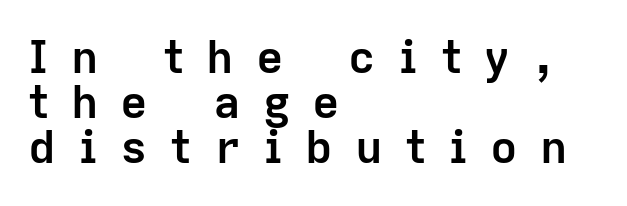
The image shows 46 px semibold sans-serif type, upright; set left-aligned, tight line spacing (0.98x), unusually wide letter spacing (+0.48 em), not underlined; low stroke contrast and a medium x-height.
